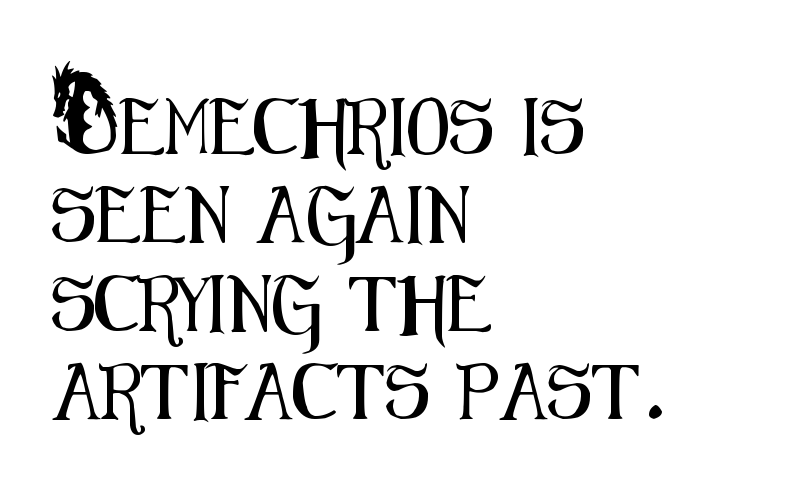
The image shows 56 px condensed sans-serif type, upright; set left-aligned, normal line spacing (1.58x), normal letter spacing, not underlined; medium stroke contrast and a small x-height.
